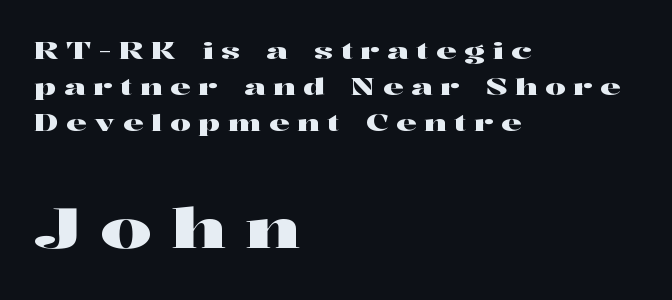
{"serif": "yes", "italic": "no", "width": "wide", "stroke_contrast": "high", "x_height": "medium", "monospaced": "no", "underline": "no", "align": "left", "line_spacing": "normal", "line_spacing_ratio": 1.57, "letter_spacing": "wide", "letter_spacing_em": 0.34, "larger_block": "second", "size_ratio": 2.48, "glyph_px": 57}
